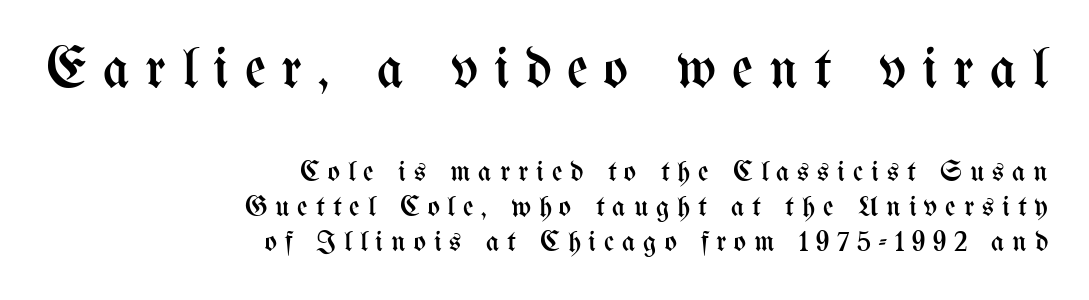
Q: Is the text bold? A: No.
Q: Is the text italic (slanted)? A: No, it is upright.
Q: Is the text underlined? A: No.
Q: How is the paragraph aligned? A: Right-aligned.
Q: Is the spacing between letters normal or unusually wide? A: Unusually wide.
Q: Which block of text is set in a larger size, the first (top) or the second (bottom)? A: The first (top) one.
Q: Width (condensed, normal, or wide)? A: Condensed.
Q: Stroke contrast? A: Medium.
Q: x-height? A: Medium.
Q: Monospaced? A: No.
